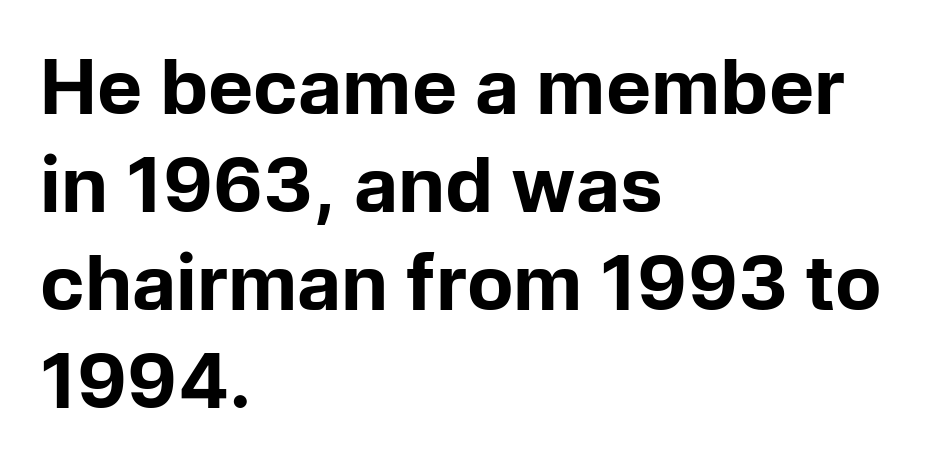
{"serif": "no", "italic": "no", "bold": "yes", "weight": "bold", "width": "normal", "stroke_contrast": "low", "x_height": "medium", "monospaced": "no", "underline": "no", "align": "left", "line_spacing": "normal", "line_spacing_ratio": 1.29, "letter_spacing": "normal", "letter_spacing_em": 0.0, "glyph_px": 76}
